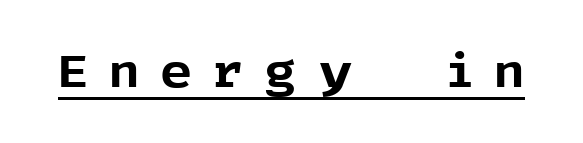
The image shows 45 px bold sans-serif type, upright; set unusually wide letter spacing (+0.46 em), underlined; a medium x-height.
